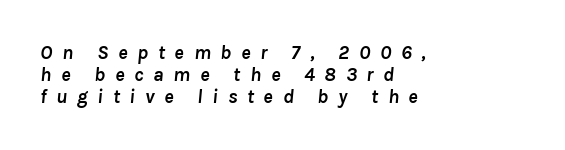
The image shows 20 px bold type, italic (leaning right); set left-aligned, tight line spacing (1.11x), unusually wide letter spacing (+0.48 em), not underlined.
